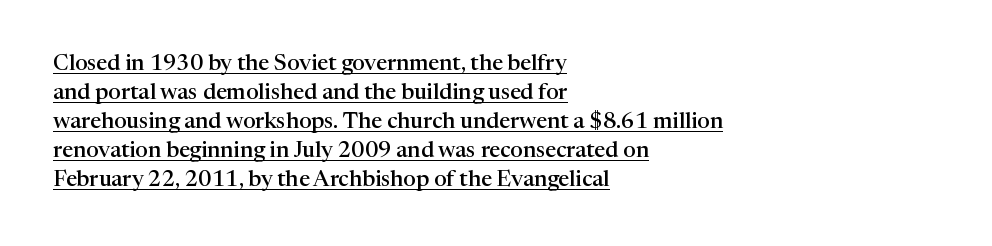
The image shows 22 px text type, upright; set left-aligned, normal line spacing (1.32x), normal letter spacing, underlined.
